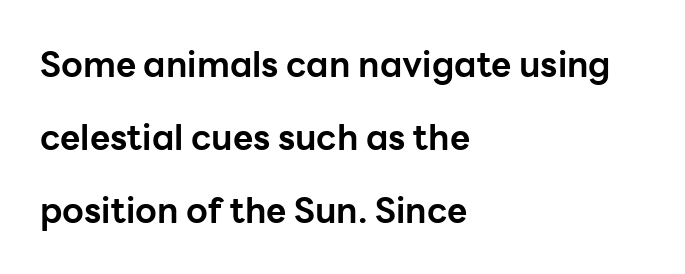
Q: Is the text bold? A: Yes.
Q: Is the text italic (slanted)? A: No, it is upright.
Q: Is the typeface a serif or a sans-serif typeface? A: Sans-serif.
Q: Is the text underlined? A: No.
Q: How is the paragraph aligned? A: Left-aligned.
Q: Is the spacing between letters normal or unusually wide? A: Normal.
Q: Is the spacing between lines tight, normal or loose? A: Loose.
Q: Width (condensed, normal, or wide)? A: Normal.
Q: Stroke contrast? A: Low.
Q: x-height? A: Medium.
Q: Monospaced? A: No.
